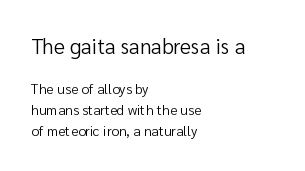
The passage is arranged the way most books set body copy — flush left. Ascenders rise straight up at ninety degrees. Each stroke keeps to a modest, everyday thickness or less. Regular leading. A student would notice the top passage is typeset larger than what follows. Caption: standard tracking, unaltered.
